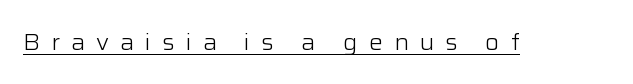
Characters remain perfectly vertical along every line. The specimen includes a rule beneath the text block's lines. Unbolded letterforms with no extra heft. Look at the tracking — it's clearly loosened, letters drifting apart.
